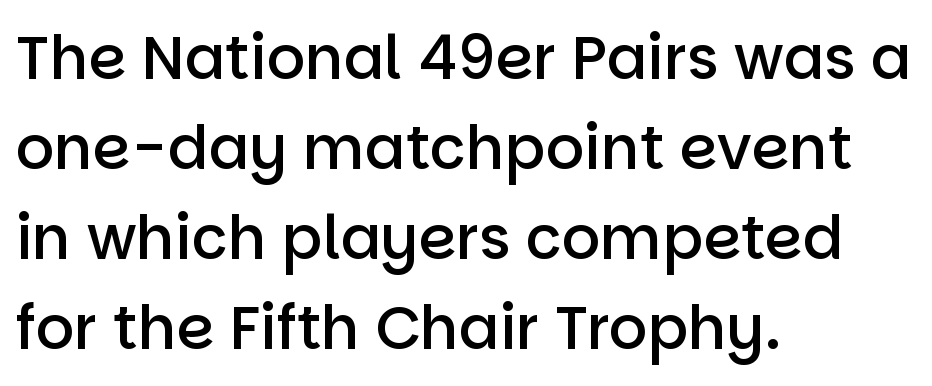
The image shows 60 px semibold sans-serif type, upright; set left-aligned, normal line spacing (1.5x), normal letter spacing, not underlined; low stroke contrast and a large x-height.
